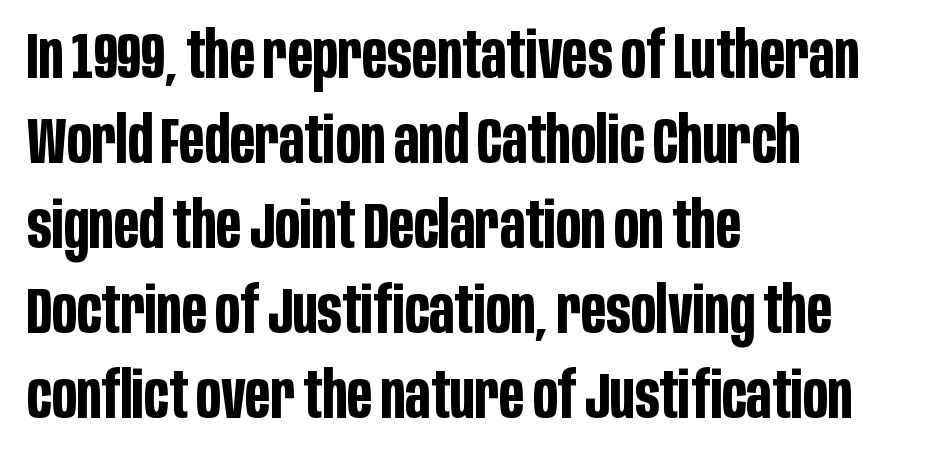
What weight is shown? A full bold with thick strokes. This is roman type, the default non-slanted kind. Only glyphs here, with clear space below each row. The letterforms sit shoulder to shoulder at normal distance. The vertical gap from one line to the next is medium.
